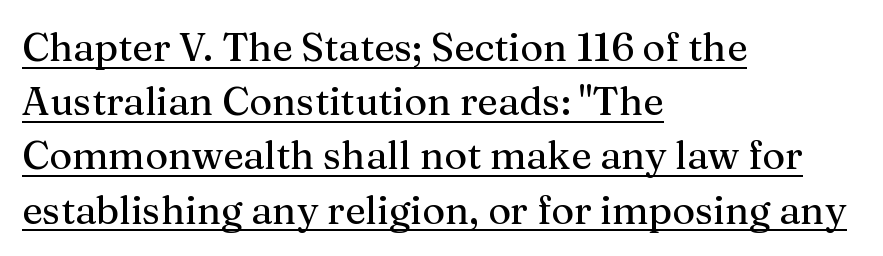
The rendering uses a moderate line-height, typical for paragraphs. The rendering keeps characters at their native spacing. The ragged edge is on the right, which tells us the setting is flush left. Italic: no, the glyphs are upright roman.
